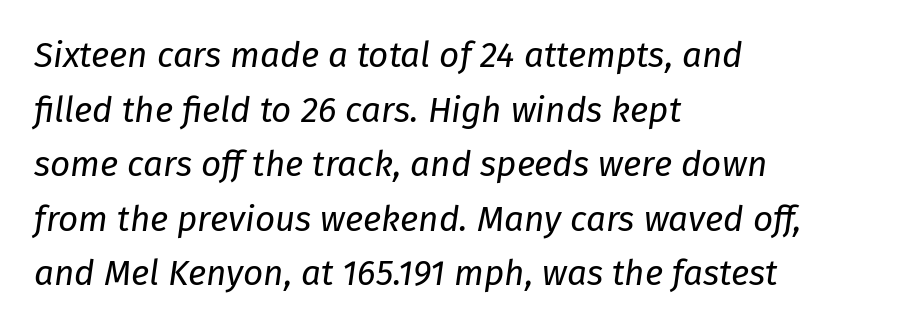
{"italic": "yes", "lean": "right", "slant_degrees": 8, "bold": "no", "weight": "regular", "width": "normal", "stroke_contrast": "low", "x_height": "medium", "monospaced": "no", "underline": "no", "align": "left", "line_spacing": "normal", "line_spacing_ratio": 1.56, "letter_spacing": "normal", "letter_spacing_em": 0.0, "glyph_px": 35}
